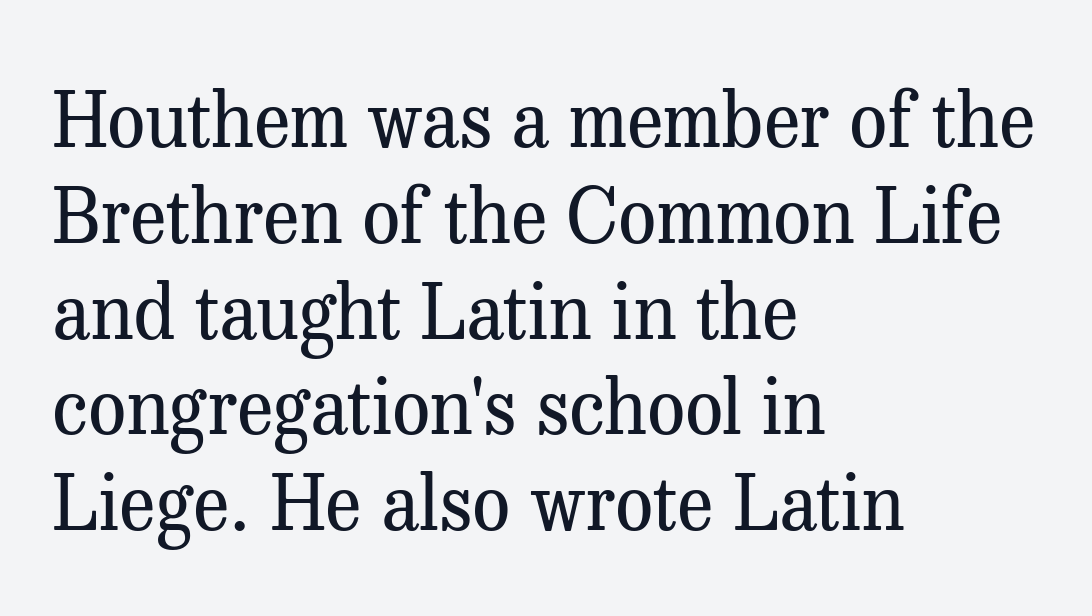
Q: Is the text bold? A: No.
Q: Is the text italic (slanted)? A: No, it is upright.
Q: Is the typeface a serif or a sans-serif typeface? A: Serif.
Q: Is the text underlined? A: No.
Q: How is the paragraph aligned? A: Left-aligned.
Q: Is the spacing between letters normal or unusually wide? A: Normal.
Q: Is the spacing between lines tight, normal or loose? A: Normal.
Q: Width (condensed, normal, or wide)? A: Normal.
Q: Stroke contrast? A: Medium.
Q: x-height? A: Medium.
Q: Monospaced? A: No.
